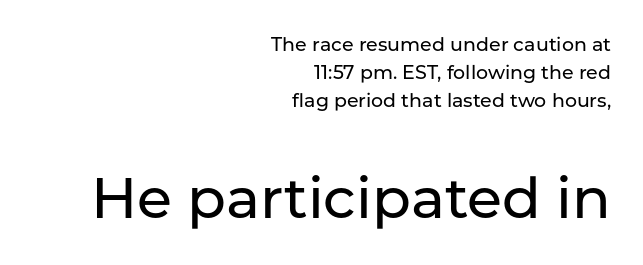
The image shows 57 px sans-serif type, upright; set right-aligned, normal line spacing (1.48x), normal letter spacing, not underlined; the second (bottom) block is 3.0x larger; low stroke contrast and a medium x-height.
